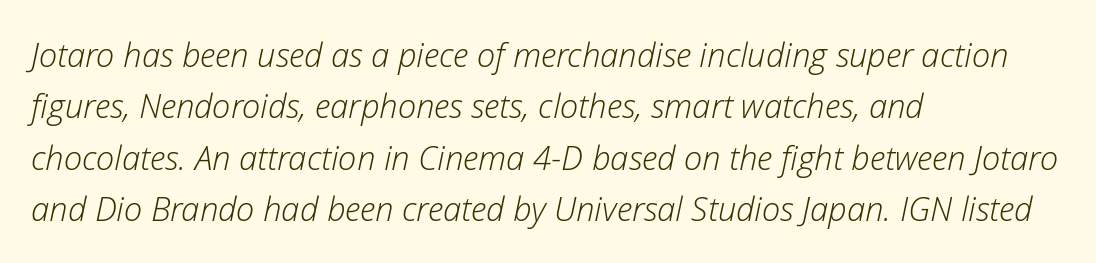
A classic flush-left, rag-right setting is used for this passage. Looks like regular typesetting: each glyph gets only the width it needs. The lines sit at an ordinary, default distance from one another. The words here are not underlined.
